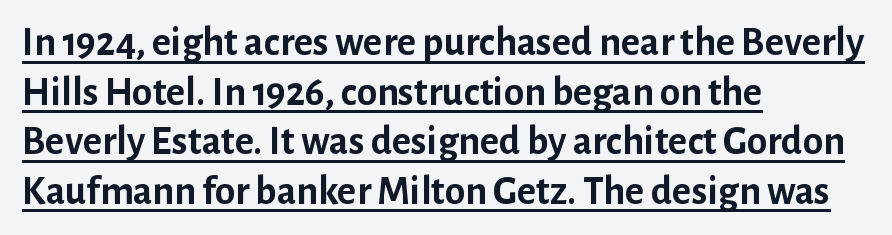
The image shows 41 px semibold sans-serif type, upright; set left-aligned, line spacing 1.21x, normal letter spacing, underlined; low stroke contrast and a medium x-height.
